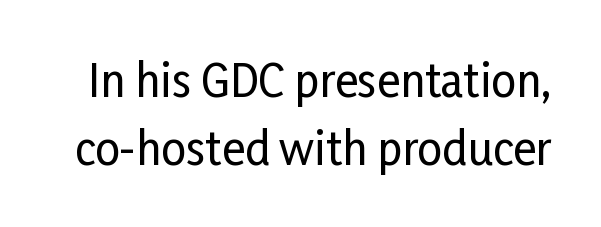
The image shows 44 px condensed sans-serif type, upright; set normal line spacing (1.54x), normal letter spacing, not underlined; low stroke contrast and a medium x-height.
